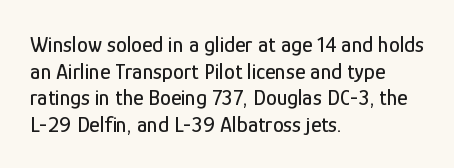
Q: Is the text italic (slanted)? A: No, it is upright.
Q: Is the text underlined? A: No.
Q: How is the paragraph aligned? A: Left-aligned.
Q: Is the spacing between letters normal or unusually wide? A: Normal.
